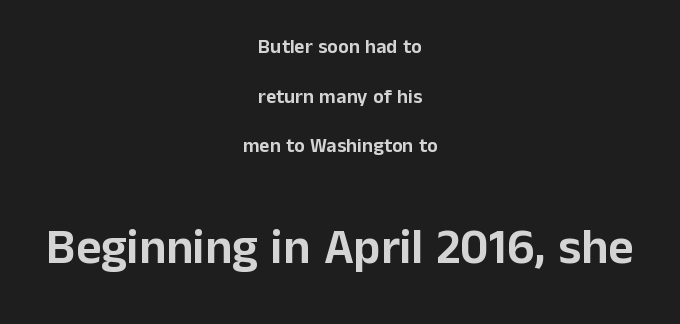
Q: Is the text italic (slanted)? A: No, it is upright.
Q: Is the typeface a serif or a sans-serif typeface? A: Sans-serif.
Q: Is the text underlined? A: No.
Q: How is the paragraph aligned? A: Centered.
Q: Is the spacing between letters normal or unusually wide? A: Normal.
Q: Is the spacing between lines tight, normal or loose? A: Loose.
Q: Which block of text is set in a larger size, the first (top) or the second (bottom)? A: The second (bottom) one.
Q: Width (condensed, normal, or wide)? A: Normal.
Q: Stroke contrast? A: Low.
Q: x-height? A: Medium.
Q: Monospaced? A: No.
